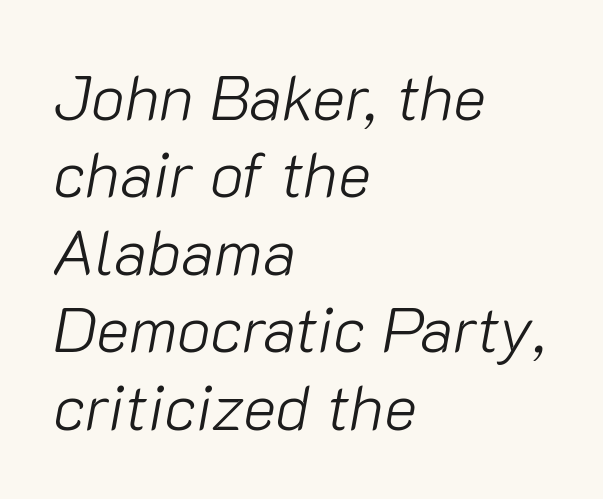
Q: Is the text bold? A: No.
Q: Is the text italic (slanted)? A: Yes, it leans right by about 10 degrees.
Q: Is the text underlined? A: No.
Q: How is the paragraph aligned? A: Left-aligned.
Q: Is the spacing between letters normal or unusually wide? A: Normal.
Q: Width (condensed, normal, or wide)? A: Normal.
Q: Stroke contrast? A: Low.
Q: x-height? A: Medium.
Q: Monospaced? A: No.
